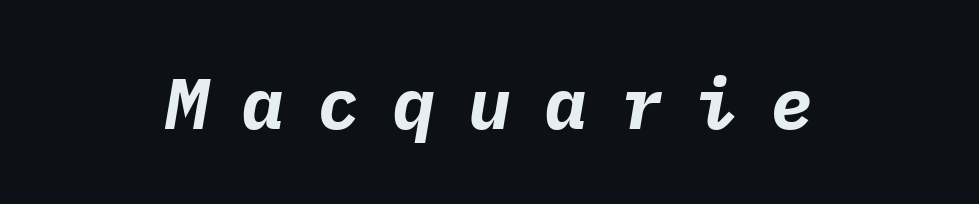
{"italic": "yes", "lean": "right", "slant_degrees": 9, "bold": "yes", "weight": "bold", "width": "normal", "stroke_contrast": "low", "x_height": "medium", "monospaced": "yes", "underline": "no", "align": "center", "letter_spacing": "wide", "letter_spacing_em": 0.45, "glyph_px": 72}
